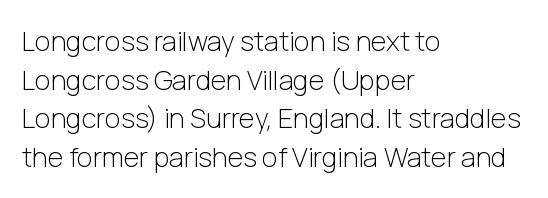
The image shows 27 px text type, upright; set left-aligned, normal line spacing (1.43x), normal letter spacing, not underlined.
